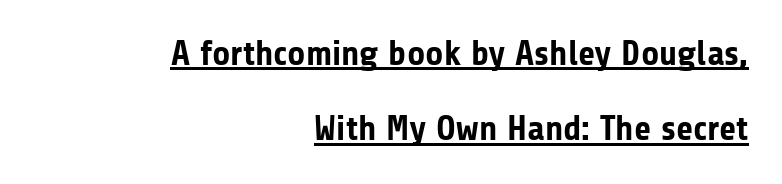
{"serif": "no", "italic": "no", "bold": "yes", "weight": "bold", "width": "normal", "stroke_contrast": "low", "x_height": "medium", "monospaced": "no", "underline": "yes", "align": "right", "line_spacing": "loose", "line_spacing_ratio": 2.15, "letter_spacing": "normal", "letter_spacing_em": 0.0, "glyph_px": 35}
